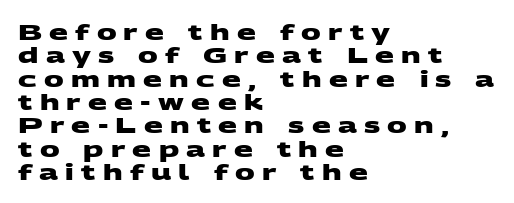
The compositor pushed each line to the left boundary. Reading down the column, the eye jumps only a short way to each next line. The characters look thick and weighty, a clear bold. The specimen omits any rule beneath the text block's lines. Tracking here is generous; glyphs stand well apart from one another.
